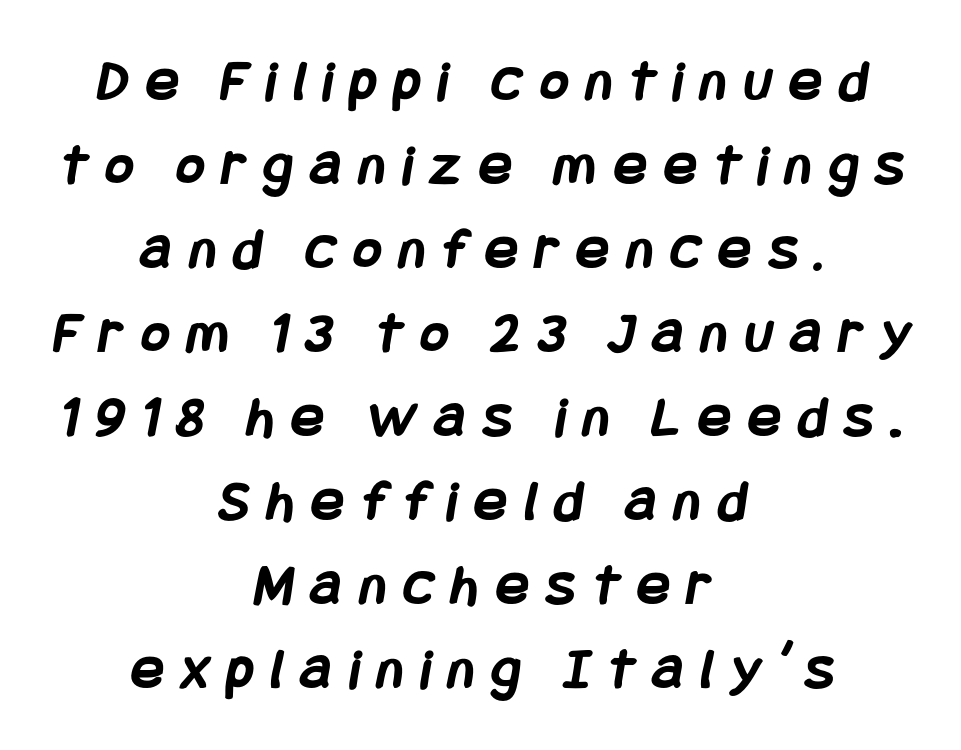
The image shows 60 px semibold, condensed sans-serif type; set centered, normal line spacing (1.4x), unusually wide letter spacing (+0.3 em), not underlined; low stroke contrast and a large x-height.
